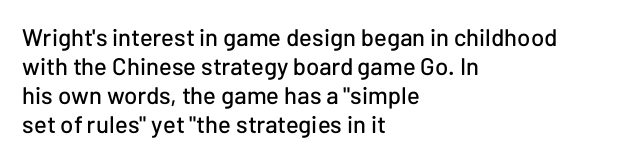
The image shows 24 px text type, upright; set left-aligned, line spacing 1.21x, normal letter spacing, not underlined.
